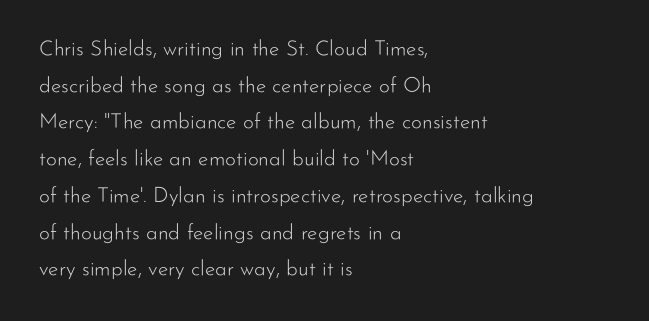
The tracking reads as untouched default to a designer's eye. Reading down the block, your eye returns to a fixed left position each line. Weight: in the light-to-regular range. Nope, not italic — everything's standing straight.
